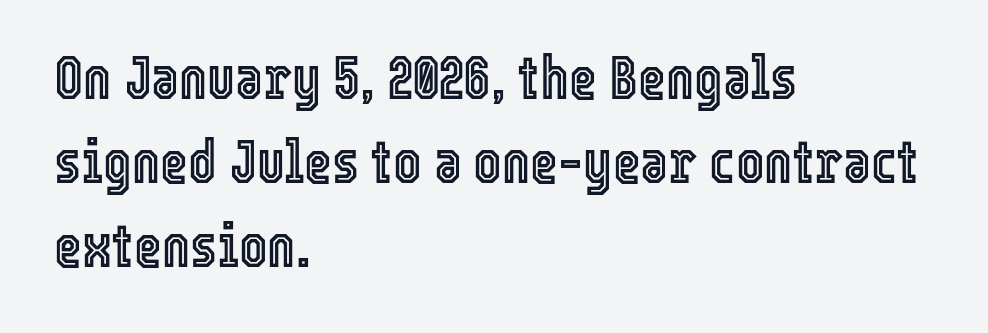
{"italic": "no", "width": "condensed", "x_height": "medium", "monospaced": "no", "underline": "no", "align": "left", "line_spacing": "normal", "line_spacing_ratio": 1.4, "letter_spacing": "normal", "letter_spacing_em": 0.0, "glyph_px": 60}
